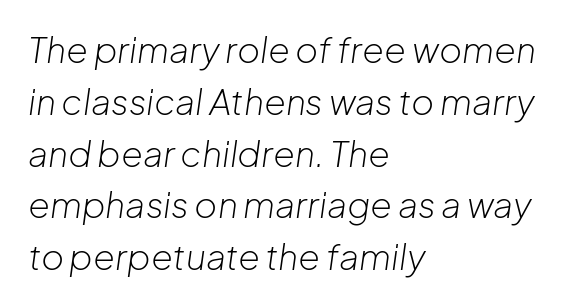
The image shows 35 px light type, italic (leaning right); set left-aligned, normal line spacing (1.48x), normal letter spacing, not underlined; low stroke contrast and a medium x-height.
